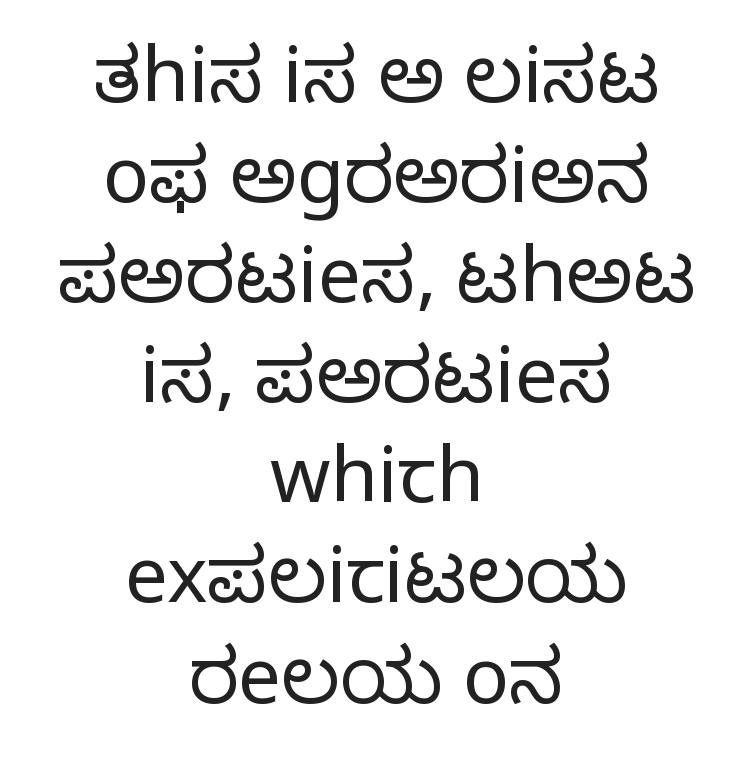
{"serif": "no", "italic": "no", "bold": "no", "weight": "light", "width": "normal", "stroke_contrast": "low", "x_height": "medium", "monospaced": "no", "underline": "no", "align": "center", "line_spacing": "normal", "line_spacing_ratio": 1.3, "letter_spacing": "normal", "letter_spacing_em": 0.0, "glyph_px": 77}
